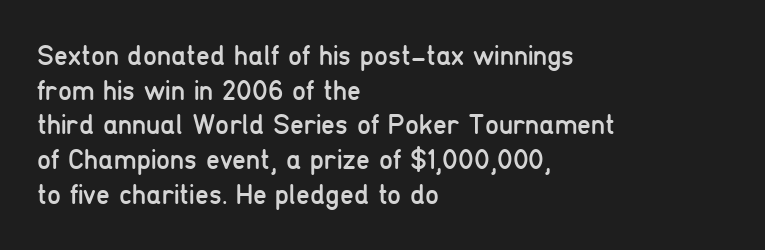
Q: Is the text bold? A: No.
Q: Is the text italic (slanted)? A: No, it is upright.
Q: Is the typeface a serif or a sans-serif typeface? A: Sans-serif.
Q: Is the text underlined? A: No.
Q: How is the paragraph aligned? A: Left-aligned.
Q: Is the spacing between letters normal or unusually wide? A: Normal.
Q: Width (condensed, normal, or wide)? A: Condensed.
Q: Stroke contrast? A: Low.
Q: x-height? A: Medium.
Q: Monospaced? A: No.
